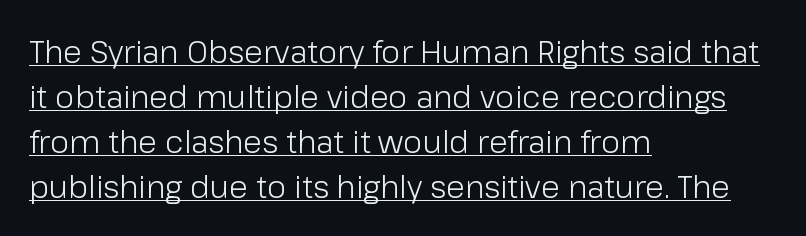
The image shows 31 px light sans-serif type, upright; set left-aligned, normal line spacing (1.45x), normal letter spacing, underlined; low stroke contrast and a medium x-height.
